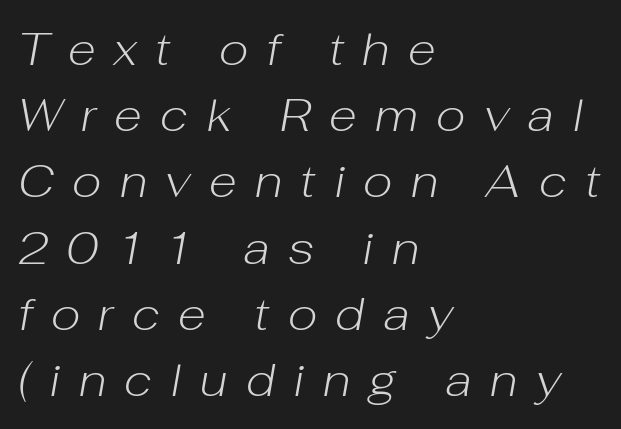
Does extra space separate the letters? Yes, quite a lot of it. The rendering uses natural spacing where letterforms have individual widths. Only glyphs here, with clear space below each row. In CSS terms this would be text-align: left. This is oblique type, the kind used for emphasis or titles. Weight class: somewhere from thin through regular.
